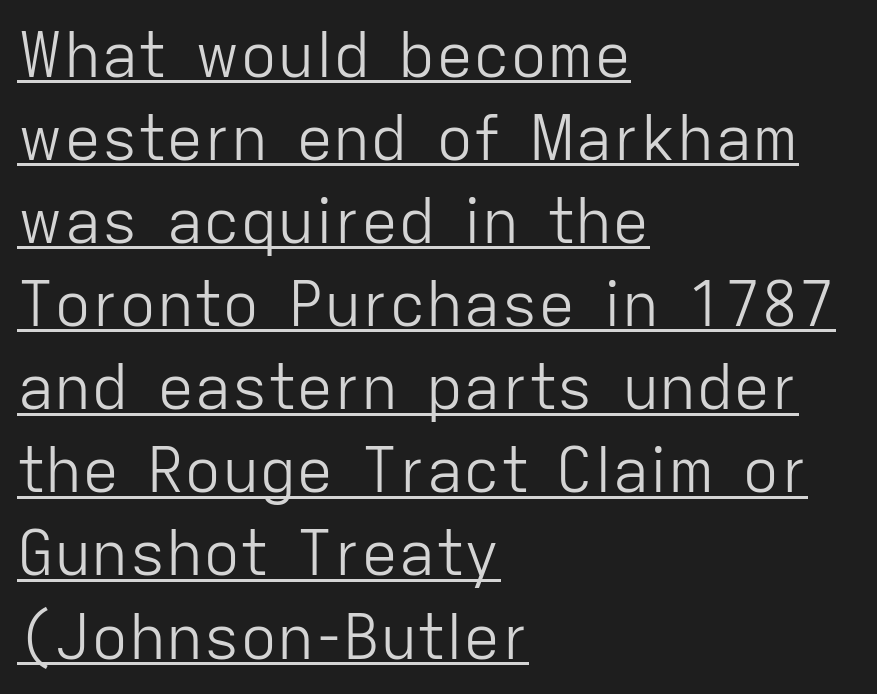
The rendering anchors every line to the left-hand side. Note the varied advance widths — an 'i' is clearly narrower than an 'm'. A typesetter would call this zero additional tracking. Reading down the column, the eye jumps a familiar distance to each next line. These characters rest on top of a visible drawn line.
